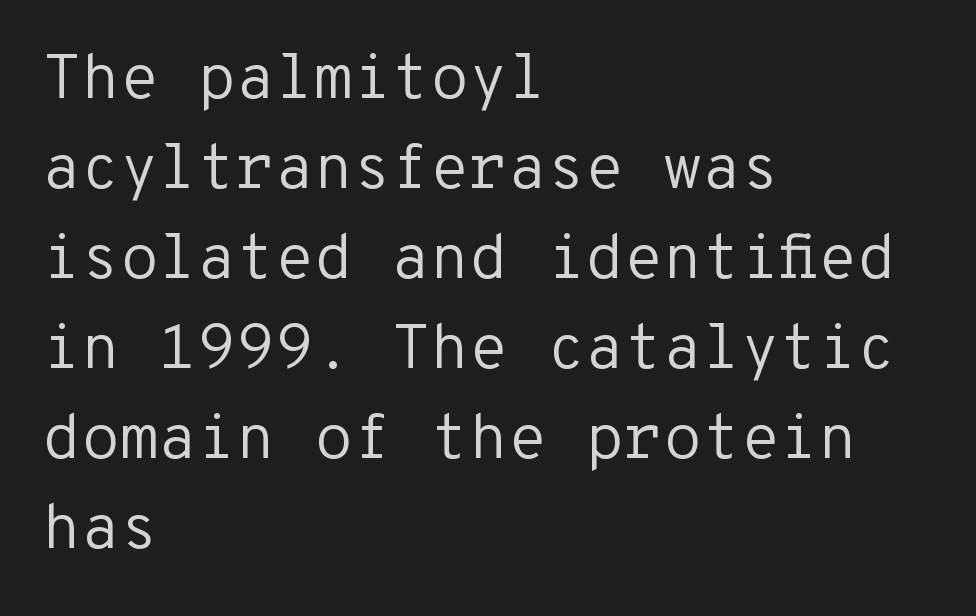
The face used here is rendered with its standard letterfit. The space beneath each line is pristine and unruled. No feet cap the strokes, marking this as sans-serif type. One-word summary of the alignment: left.
